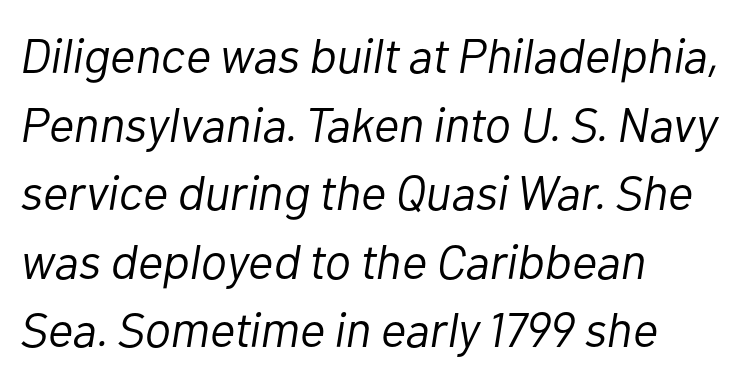
Normally led — the rows are evenly, conventionally spaced. Is the type slanted? Yes — the strokes lean at a clear angle. Is the stroke heavy? The answer is a plain regular-or-lighter. The face used here is proportionally spaced, like ordinary book or web type.
